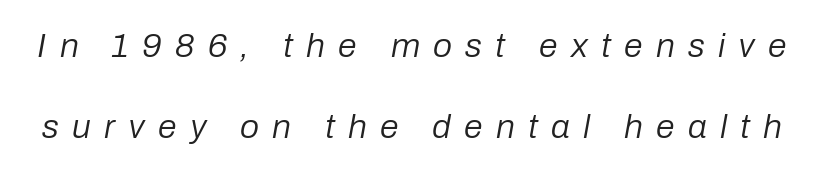
Q: Is the text bold? A: No.
Q: Is the text italic (slanted)? A: Yes, it leans right by about 10 degrees.
Q: Is the text underlined? A: No.
Q: Is the spacing between letters normal or unusually wide? A: Unusually wide.
Q: Is the spacing between lines tight, normal or loose? A: Loose.
Q: Width (condensed, normal, or wide)? A: Normal.
Q: Stroke contrast? A: Low.
Q: x-height? A: Medium.
Q: Monospaced? A: No.
